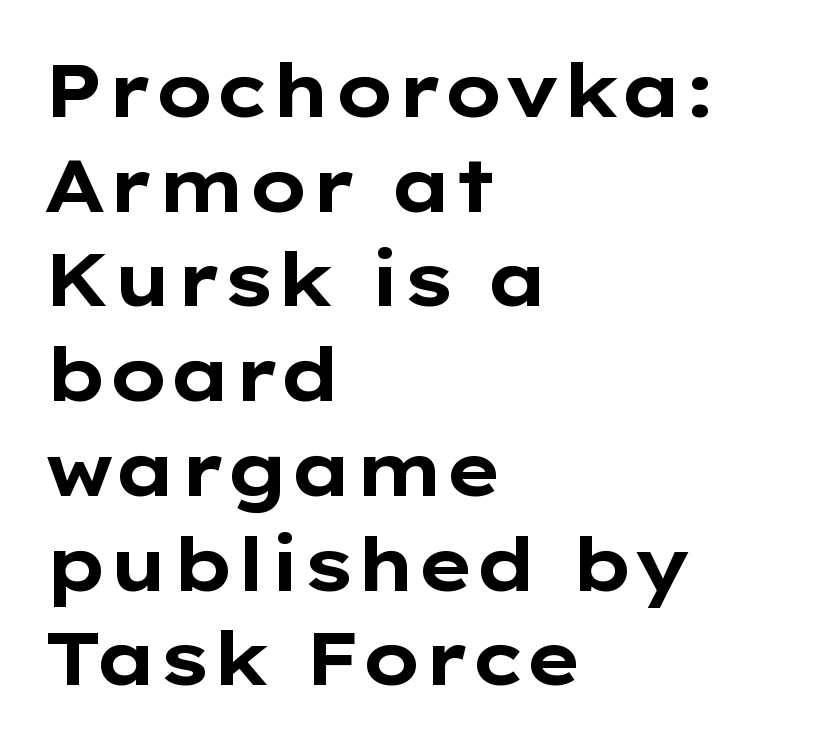
Q: Is the text bold? A: Yes.
Q: Is the text italic (slanted)? A: No, it is upright.
Q: Is the typeface a serif or a sans-serif typeface? A: Sans-serif.
Q: Is the text underlined? A: No.
Q: How is the paragraph aligned? A: Left-aligned.
Q: Is the spacing between letters normal or unusually wide? A: Normal.
Q: Is the spacing between lines tight, normal or loose? A: Normal.
Q: Width (condensed, normal, or wide)? A: Wide.
Q: Stroke contrast? A: Low.
Q: x-height? A: Medium.
Q: Monospaced? A: No.
